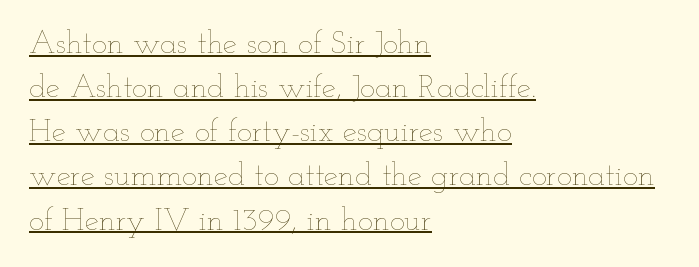
{"italic": "no", "bold": "no", "weight": "thin", "width": "wide", "stroke_contrast": "low", "x_height": "small", "monospaced": "no", "underline": "yes", "align": "left", "line_spacing": "normal", "line_spacing_ratio": 1.38, "letter_spacing": "normal", "letter_spacing_em": 0.0, "glyph_px": 32}
